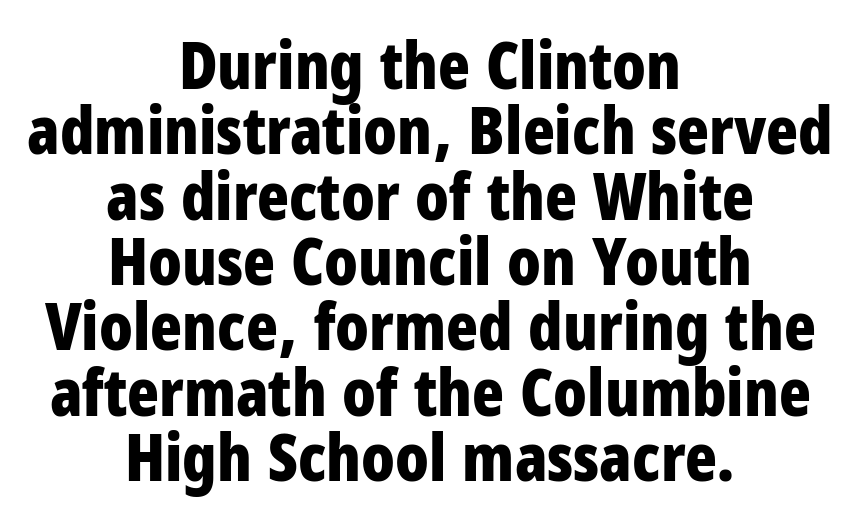
Neither beginnings nor endings align; midpoints do. The specimen reads as upright at a glance. There is no visible air inserted between adjacent glyphs. Strokes here are thick enough to call this a true bold.
